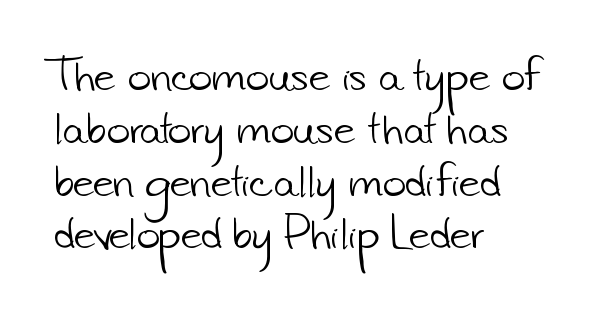
The image shows 40 px light sans-serif type; set left-aligned, normal line spacing (1.32x), normal letter spacing, not underlined; low stroke contrast and a small x-height.
